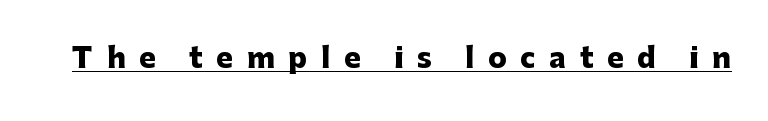
The image shows 28 px heavy sans-serif type, upright; set unusually wide letter spacing (+0.49 em), underlined; low stroke contrast and a medium x-height.
